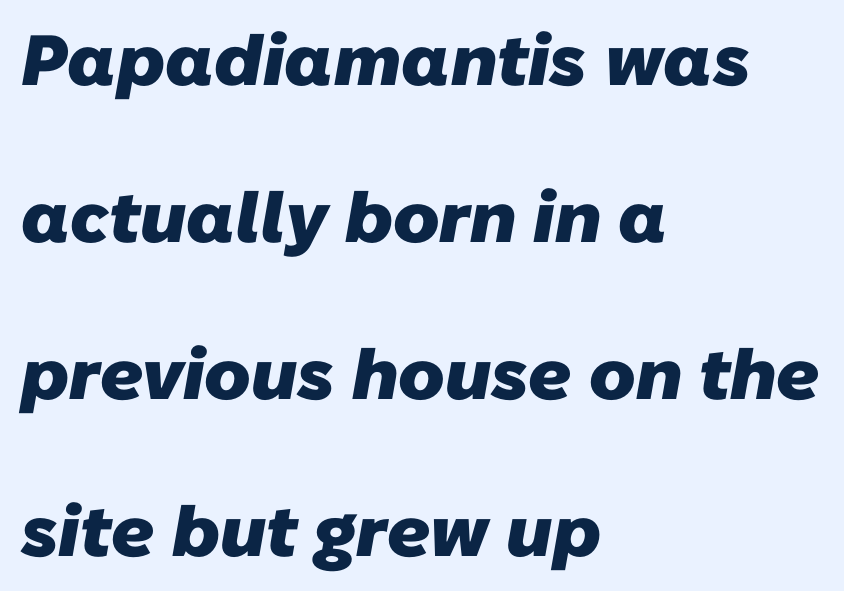
The image shows 71 px heavy sans-serif type; set left-aligned, loose line spacing (2.21x), normal letter spacing, not underlined; low stroke contrast and a medium x-height.
